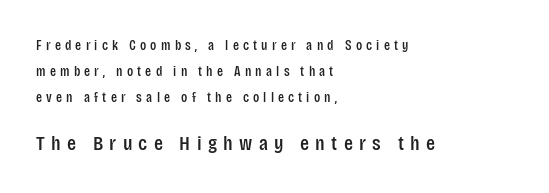
Characters follow at a spacing far wider than the type designer built in. Typeset ragged right — the left edge is the straight one. Characters remain perfectly vertical along every line. The more generous point size was reserved for the lower chunk. Underlining? Definitely not there.
